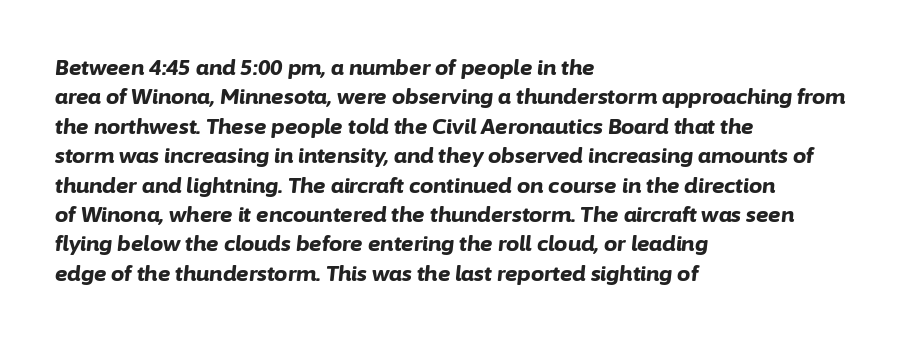
Q: Is the text bold? A: Yes.
Q: Is the text italic (slanted)? A: Yes, it leans right by about 6 degrees.
Q: Is the text underlined? A: No.
Q: How is the paragraph aligned? A: Left-aligned.
Q: Is the spacing between letters normal or unusually wide? A: Normal.
Q: Is the spacing between lines tight, normal or loose? A: Normal.
